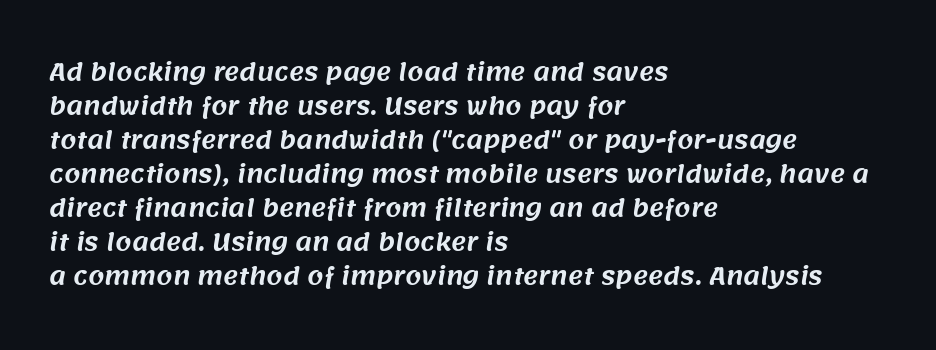
Q: Is the text underlined? A: No.
Q: How is the paragraph aligned? A: Left-aligned.
Q: Is the spacing between letters normal or unusually wide? A: Normal.
Q: Is the spacing between lines tight, normal or loose? A: Normal.
